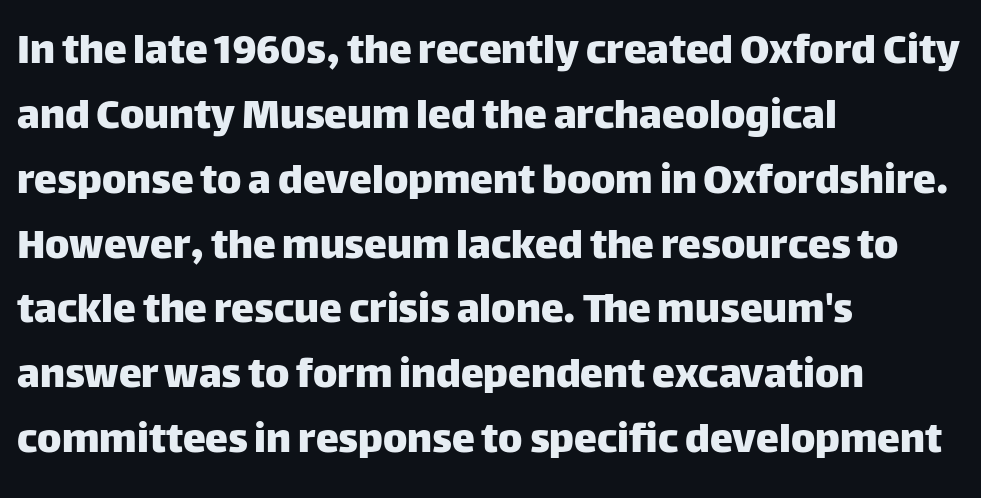
Q: Is the text italic (slanted)? A: No, it is upright.
Q: Is the typeface a serif or a sans-serif typeface? A: Sans-serif.
Q: Is the text underlined? A: No.
Q: How is the paragraph aligned? A: Left-aligned.
Q: Is the spacing between letters normal or unusually wide? A: Normal.
Q: Is the spacing between lines tight, normal or loose? A: Normal.
Q: Width (condensed, normal, or wide)? A: Normal.
Q: Stroke contrast? A: Low.
Q: x-height? A: Large.
Q: Monospaced? A: No.
